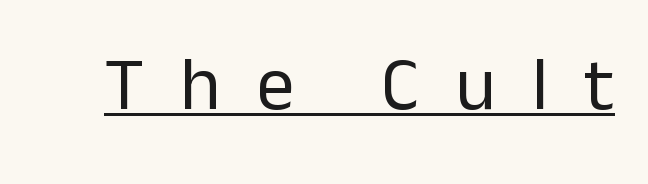
Q: Is the text bold? A: No.
Q: Is the text italic (slanted)? A: No, it is upright.
Q: Is the typeface a serif or a sans-serif typeface? A: Sans-serif.
Q: Is the text underlined? A: Yes.
Q: Is the spacing between letters normal or unusually wide? A: Unusually wide.
Q: Width (condensed, normal, or wide)? A: Normal.
Q: Stroke contrast? A: Low.
Q: x-height? A: Medium.
Q: Monospaced? A: No.
